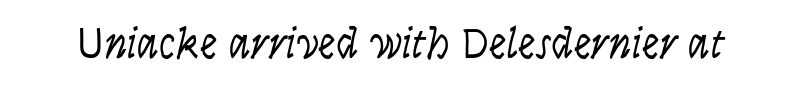
The image shows 44 px light, condensed sans-serif type; set normal letter spacing, not underlined; low stroke contrast and a large x-height.
